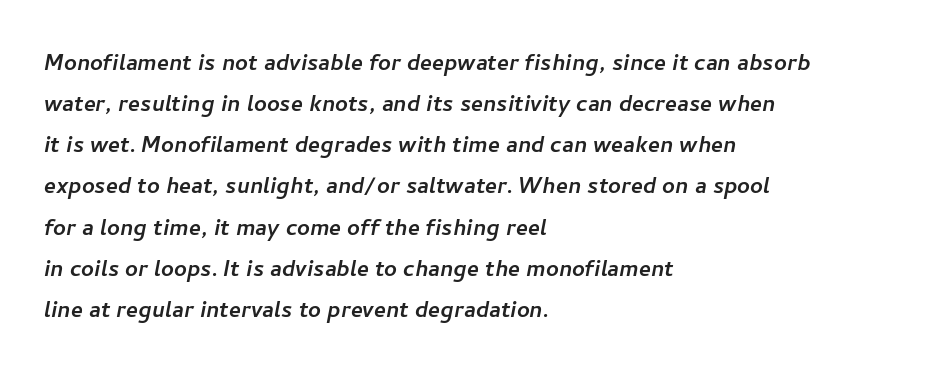
Line starts are locked; line ends wander. Looks like regular typesetting: each glyph gets only the width it needs. Spacing between characters is what you'd get straight out of the box. The rendering uses a moderate line-height, typical for paragraphs.
